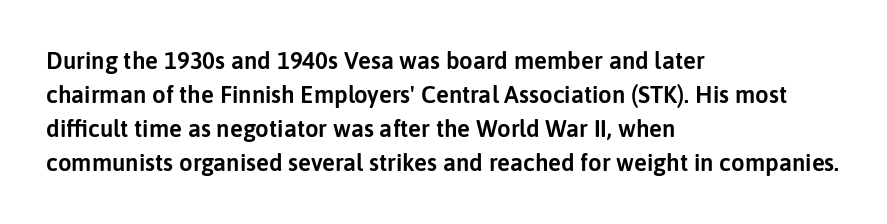
Q: Is the text italic (slanted)? A: No, it is upright.
Q: Is the text underlined? A: No.
Q: How is the paragraph aligned? A: Left-aligned.
Q: Is the spacing between letters normal or unusually wide? A: Normal.
Q: Is the spacing between lines tight, normal or loose? A: Normal.
